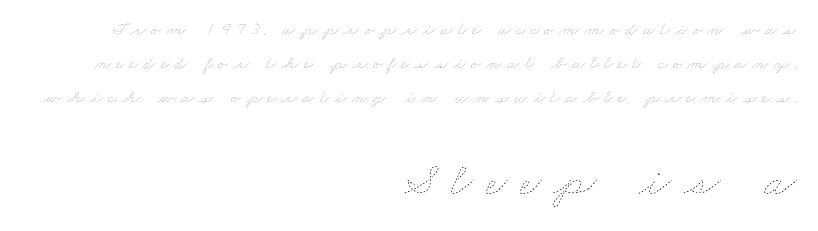
Weight class: somewhere from thin through regular. Which chunk is bigger? The second one — the bottom block dwarfs the top. The tracking reads as deliberately expanded to a designer's eye. The string is rendered with underlining switched off. Looks like regular typesetting: each glyph gets only the width it needs.
